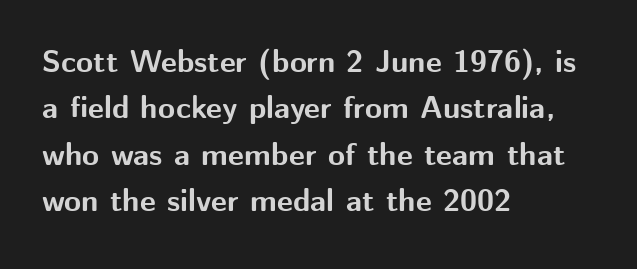
Each word holds together tightly as a unit, with standard inter-letter gaps. The passage shown is typeset with a sans-serif family. One-word summary of the alignment: left. The typesetting leans heavy: a genuine bold. The space between consecutive lines is moderate. A roman cut, with each character standing at attention.
